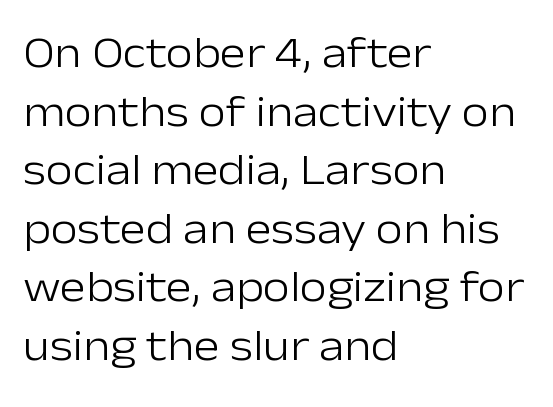
Q: Is the text bold? A: No.
Q: Is the text italic (slanted)? A: No, it is upright.
Q: Is the typeface a serif or a sans-serif typeface? A: Sans-serif.
Q: Is the text underlined? A: No.
Q: How is the paragraph aligned? A: Left-aligned.
Q: Is the spacing between letters normal or unusually wide? A: Normal.
Q: Is the spacing between lines tight, normal or loose? A: Normal.
Q: Width (condensed, normal, or wide)? A: Normal.
Q: Stroke contrast? A: Low.
Q: x-height? A: Medium.
Q: Monospaced? A: No.
